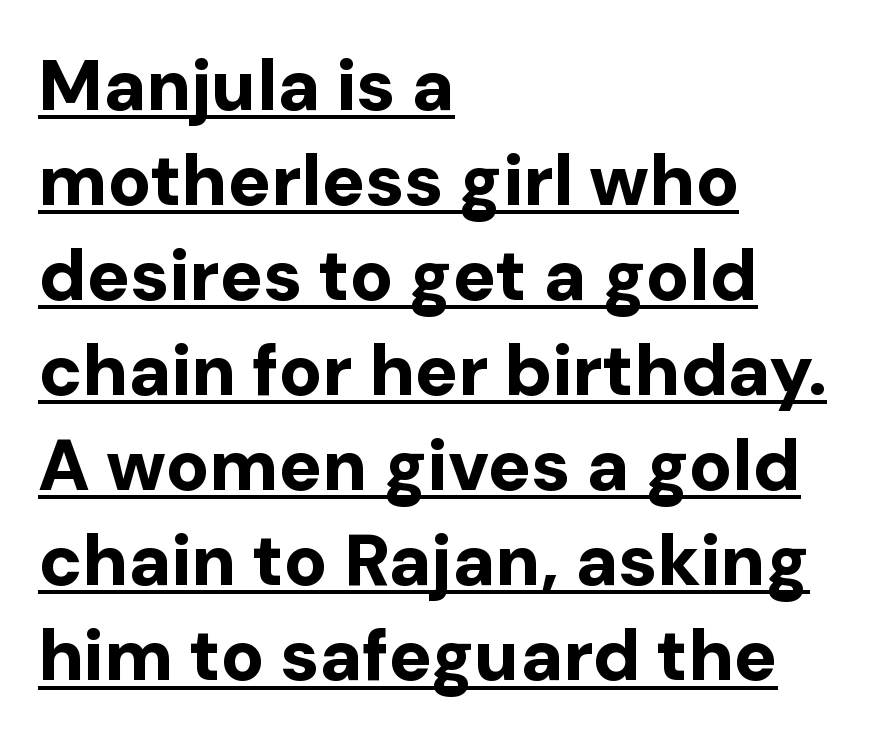
A typesetter would call this proportional, since set widths differ per character. Thick stems and heavy bowls — unmistakably bold. The glyphs in this specimen are sans serif. Notice how the stems are strictly vertical — no italics here. Each new line begins a customary step beneath the previous one.
